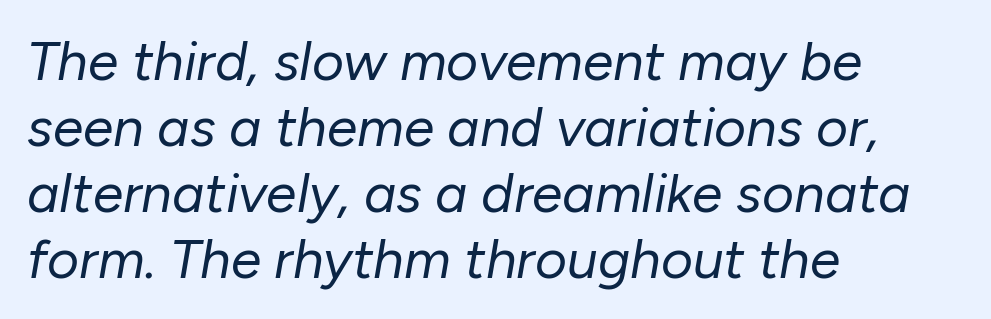
{"italic": "yes", "lean": "right", "slant_degrees": 10, "bold": "no", "weight": "regular", "width": "normal", "stroke_contrast": "low", "x_height": "medium", "monospaced": "no", "underline": "no", "align": "left", "line_spacing_ratio": 1.2, "letter_spacing": "normal", "letter_spacing_em": 0.0, "glyph_px": 55}
